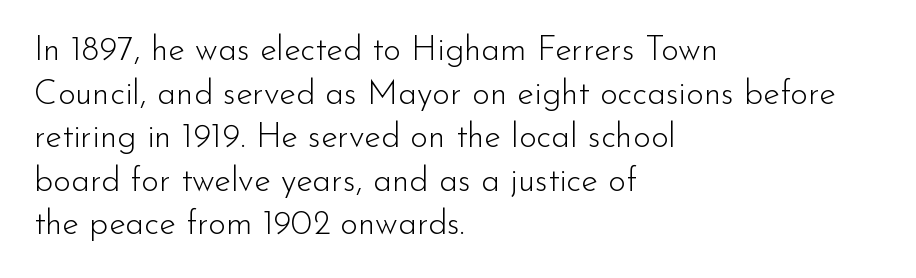
{"serif": "no", "italic": "no", "bold": "no", "weight": "light", "width": "normal", "stroke_contrast": "low", "x_height": "small", "monospaced": "no", "underline": "no", "align": "left", "line_spacing": "normal", "line_spacing_ratio": 1.28, "letter_spacing": "normal", "letter_spacing_em": 0.0, "glyph_px": 34}
